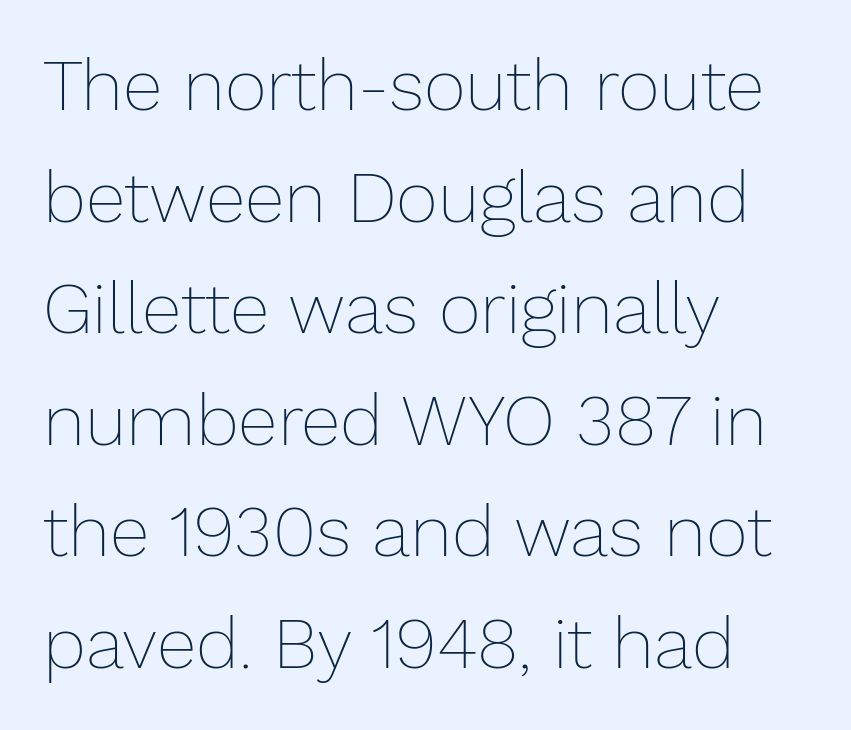
{"italic": "no", "bold": "no", "weight": "thin", "width": "normal", "stroke_contrast": "low", "x_height": "medium", "monospaced": "no", "underline": "no", "align": "left", "line_spacing": "normal", "line_spacing_ratio": 1.55, "letter_spacing": "normal", "letter_spacing_em": 0.0, "glyph_px": 72}
